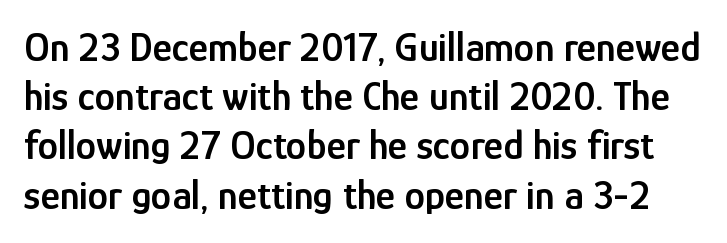
{"serif": "no", "italic": "no", "bold": "semi", "weight": "semibold", "width": "condensed", "stroke_contrast": "low", "x_height": "medium", "monospaced": "no", "underline": "no", "line_spacing_ratio": 1.2, "letter_spacing": "normal", "letter_spacing_em": 0.0, "glyph_px": 41}
